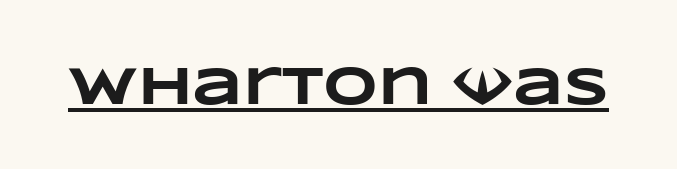
{"bold": "yes", "weight": "heavy", "width": "wide", "stroke_contrast": "low", "x_height": "large", "monospaced": "no", "underline": "yes", "letter_spacing": "normal", "letter_spacing_em": 0.0, "glyph_px": 53}
